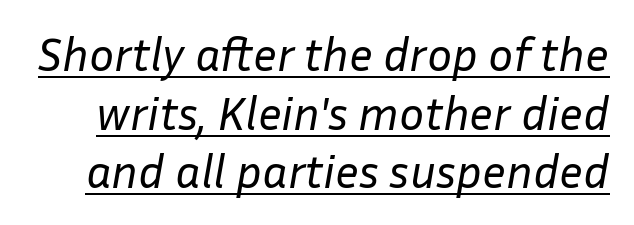
Evenly set lines give the paragraph a standard silhouette. A baseline rule has been typeset under these characters. A typesetter would call this zero additional tracking. The passage shown is typed in a proportional face where columns would drift. Looking at the ascenders, they clearly lean. A quiet, ordinary-to-light weight characterises the typeface.
